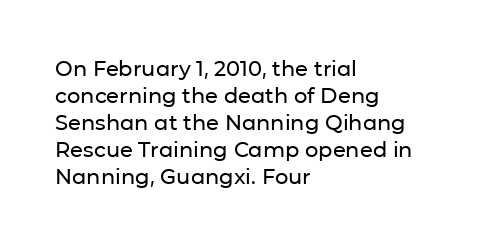
Q: Is the text italic (slanted)? A: No, it is upright.
Q: Is the text underlined? A: No.
Q: How is the paragraph aligned? A: Left-aligned.
Q: Is the spacing between letters normal or unusually wide? A: Normal.
Q: Is the spacing between lines tight, normal or loose? A: Normal.
